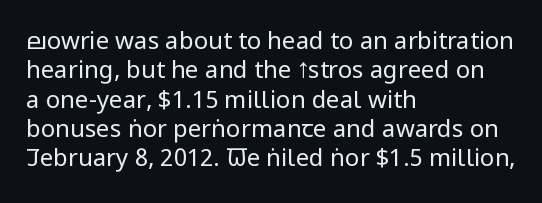
The image shows 24 px text type, upright; set left-aligned, line spacing 1.22x, normal letter spacing, not underlined.
